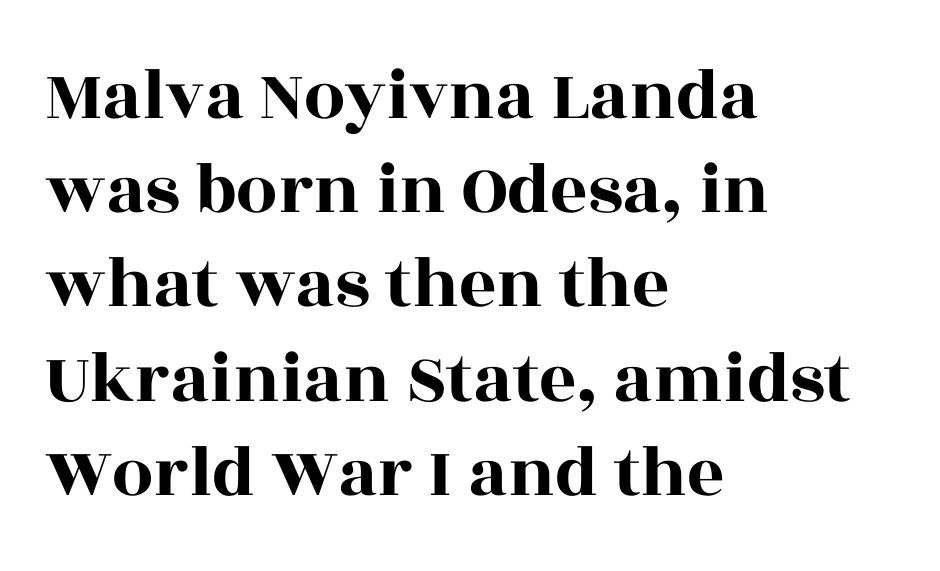
Q: Is the text italic (slanted)? A: No, it is upright.
Q: Is the typeface a serif or a sans-serif typeface? A: Serif.
Q: Is the text underlined? A: No.
Q: How is the paragraph aligned? A: Left-aligned.
Q: Is the spacing between letters normal or unusually wide? A: Normal.
Q: Is the spacing between lines tight, normal or loose? A: Normal.
Q: Width (condensed, normal, or wide)? A: Wide.
Q: x-height? A: Large.
Q: Monospaced? A: No.
